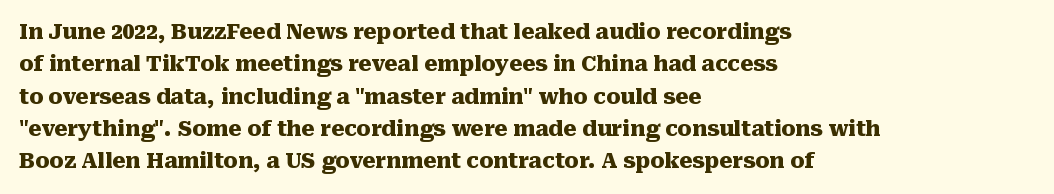
Q: Is the text bold? A: Yes.
Q: Is the text italic (slanted)? A: No, it is upright.
Q: Is the text underlined? A: No.
Q: How is the paragraph aligned? A: Left-aligned.
Q: Is the spacing between letters normal or unusually wide? A: Normal.
Q: Is the spacing between lines tight, normal or loose? A: Normal.
